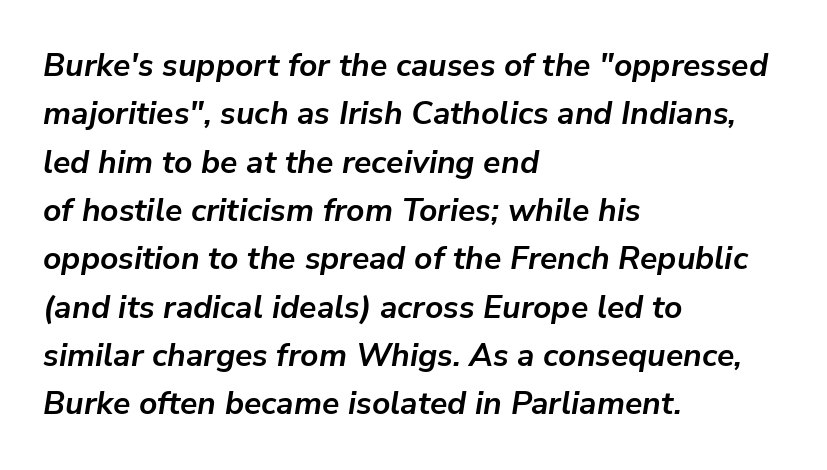
The image shows 32 px semibold type, italic (leaning right); set left-aligned, normal line spacing (1.51x), normal letter spacing, not underlined; low stroke contrast and a medium x-height.
